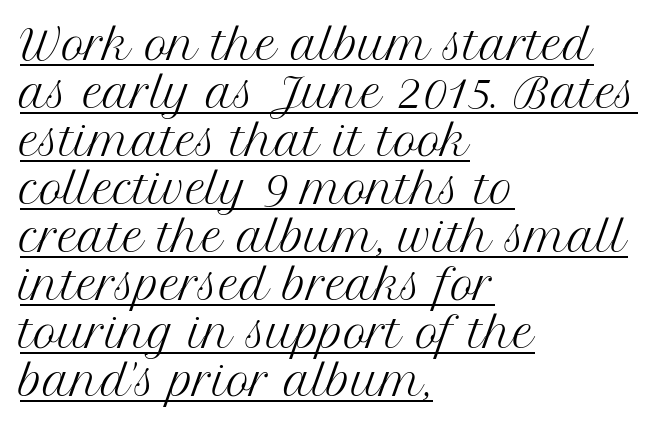
Q: Is the text bold? A: No.
Q: Is the text italic (slanted)? A: Yes.
Q: Is the text underlined? A: Yes.
Q: How is the paragraph aligned? A: Left-aligned.
Q: Is the spacing between letters normal or unusually wide? A: Normal.
Q: Width (condensed, normal, or wide)? A: Normal.
Q: Stroke contrast? A: Medium.
Q: x-height? A: Medium.
Q: Monospaced? A: No.
